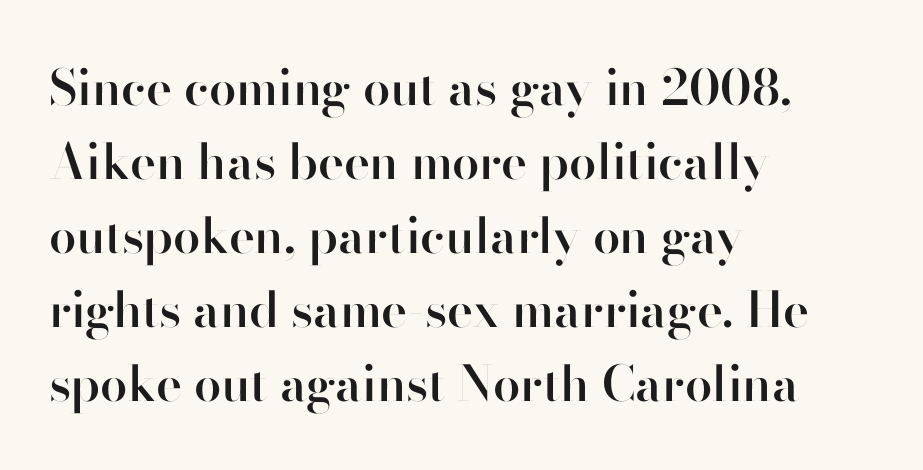
Q: Is the text bold? A: Semi-bold.
Q: Is the text italic (slanted)? A: No, it is upright.
Q: Is the typeface a serif or a sans-serif typeface? A: Sans-serif.
Q: Is the text underlined? A: No.
Q: How is the paragraph aligned? A: Left-aligned.
Q: Is the spacing between letters normal or unusually wide? A: Normal.
Q: Is the spacing between lines tight, normal or loose? A: Normal.
Q: Width (condensed, normal, or wide)? A: Normal.
Q: Stroke contrast? A: High.
Q: x-height? A: Small.
Q: Monospaced? A: No.
